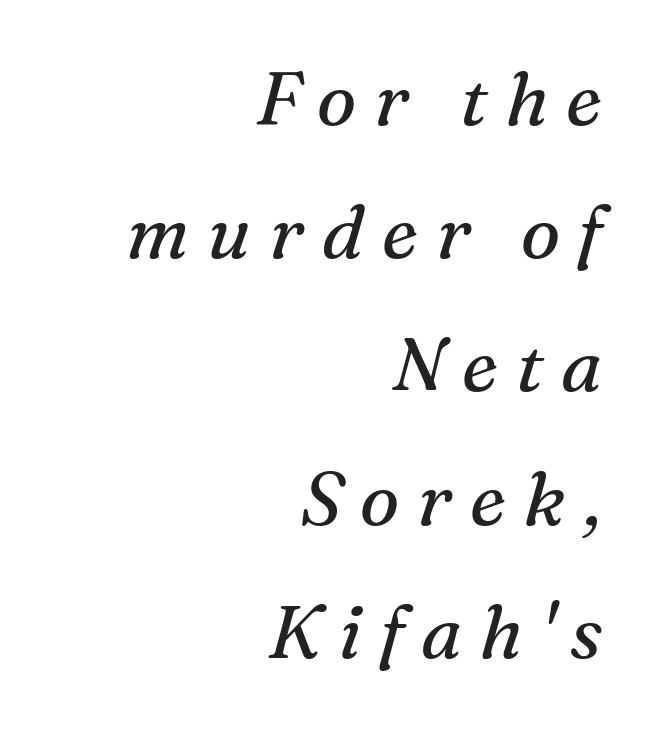
The image shows 74 px regular-weight serif type, italic (leaning right); set right-aligned, line spacing 1.8x, unusually wide letter spacing (+0.24 em), not underlined; medium stroke contrast and a medium x-height.
